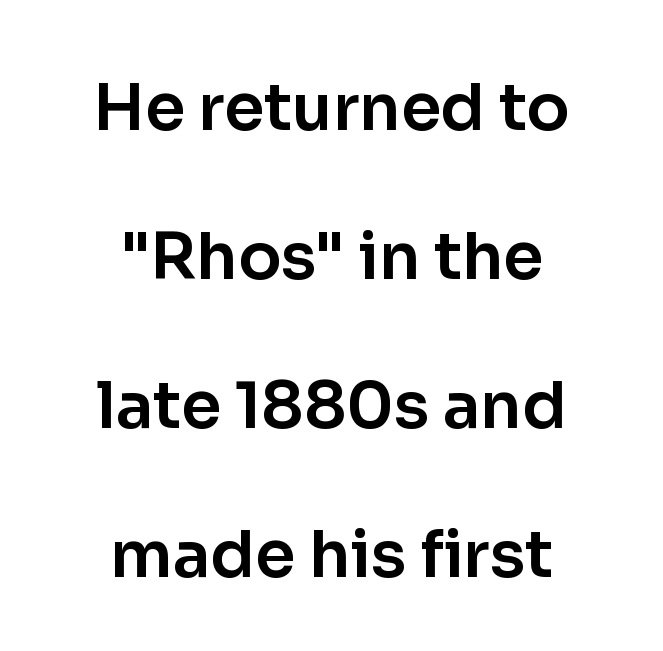
Q: Is the text italic (slanted)? A: No, it is upright.
Q: Is the typeface a serif or a sans-serif typeface? A: Sans-serif.
Q: Is the text underlined? A: No.
Q: How is the paragraph aligned? A: Centered.
Q: Is the spacing between letters normal or unusually wide? A: Normal.
Q: Is the spacing between lines tight, normal or loose? A: Loose.
Q: Width (condensed, normal, or wide)? A: Normal.
Q: Stroke contrast? A: Low.
Q: x-height? A: Medium.
Q: Monospaced? A: No.
